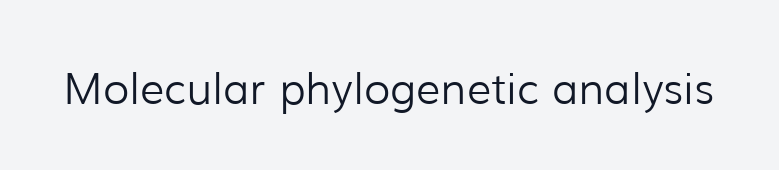
The image shows 43 px light sans-serif type, upright; set normal letter spacing, not underlined; low stroke contrast and a medium x-height.
